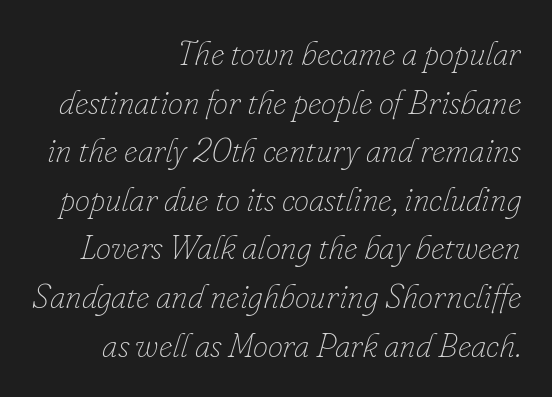
Leading: standard. Honestly, the letter spacing is just normal — you wouldn't notice it. Tall strokes in this sample are angled rather than plumb. Quick note: underline off.
